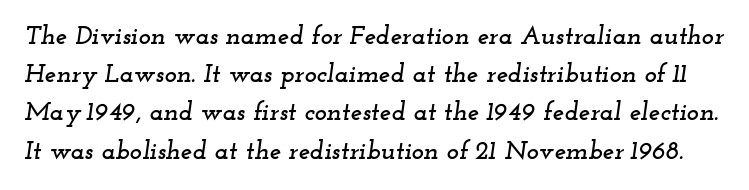
{"italic": "yes", "lean": "right", "slant_degrees": 12, "underline": "no", "line_spacing": "normal", "line_spacing_ratio": 1.47, "letter_spacing": "normal", "letter_spacing_em": 0.0, "glyph_px": 26}
